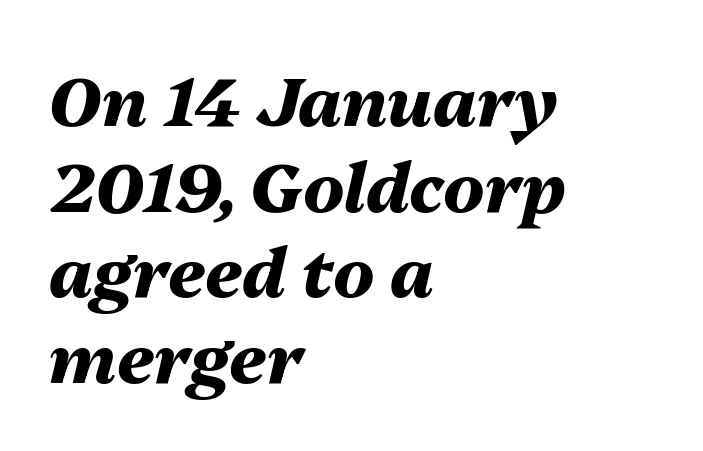
The image shows 68 px heavy type, italic (leaning right); set left-aligned, normal line spacing (1.26x), normal letter spacing, not underlined; medium stroke contrast and a medium x-height.
